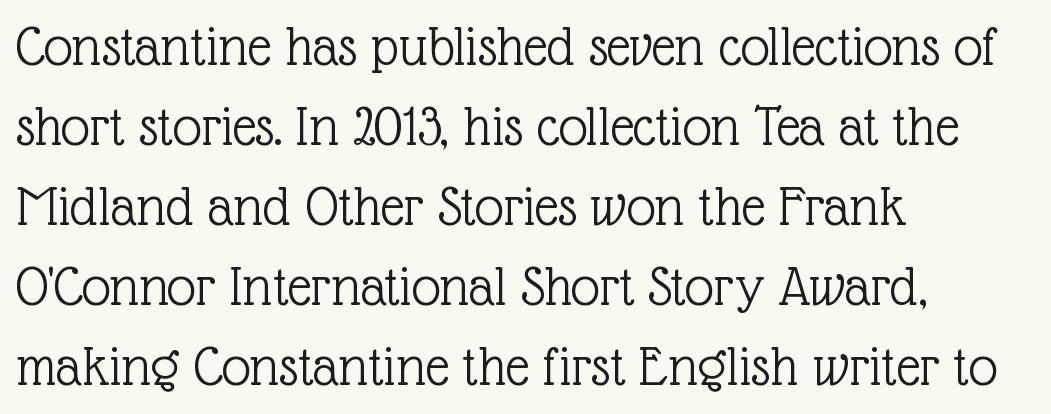
{"serif": "yes", "italic": "no", "bold": "no", "weight": "light", "width": "normal", "x_height": "medium", "monospaced": "no", "underline": "no", "align": "left", "line_spacing": "normal", "line_spacing_ratio": 1.38, "letter_spacing": "normal", "letter_spacing_em": 0.0, "glyph_px": 58}
